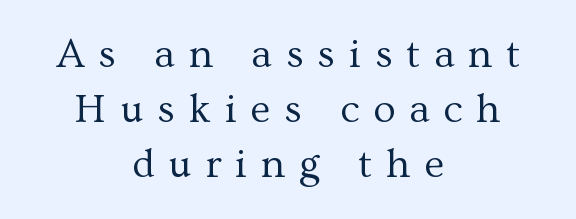
Q: Is the text bold? A: No.
Q: Is the text italic (slanted)? A: No, it is upright.
Q: Is the typeface a serif or a sans-serif typeface? A: Serif.
Q: Is the text underlined? A: No.
Q: How is the paragraph aligned? A: Centered.
Q: Is the spacing between letters normal or unusually wide? A: Unusually wide.
Q: Is the spacing between lines tight, normal or loose? A: Normal.
Q: Width (condensed, normal, or wide)? A: Normal.
Q: Stroke contrast? A: Medium.
Q: x-height? A: Medium.
Q: Monospaced? A: No.
